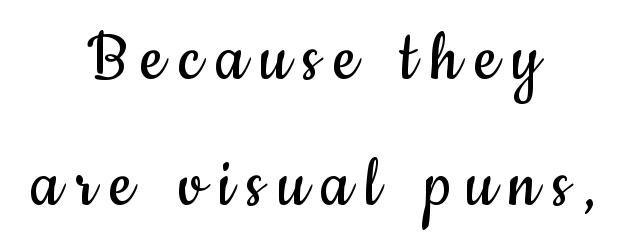
The image shows 79 px regular-weight, condensed sans-serif type; set centered, normal line spacing (1.59x), not underlined; low stroke contrast and a small x-height.
